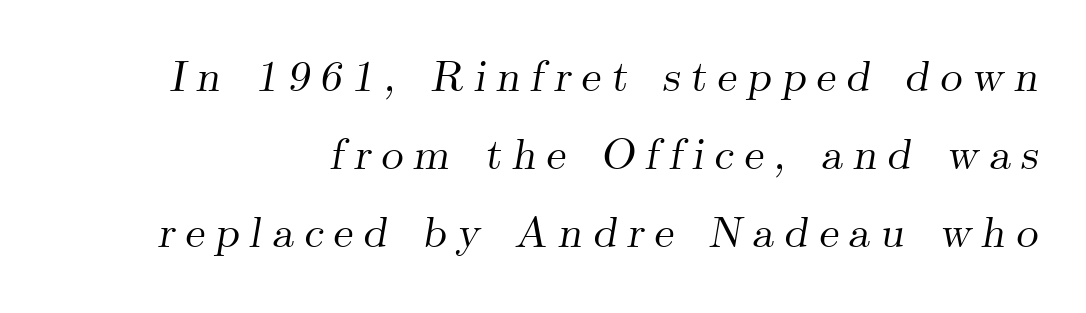
Looks like regular typesetting: each glyph gets only the width it needs. Has an underline been added? It has not. Honestly, the letter spacing is so wide it's the main thing you notice. Posture: slanted.
